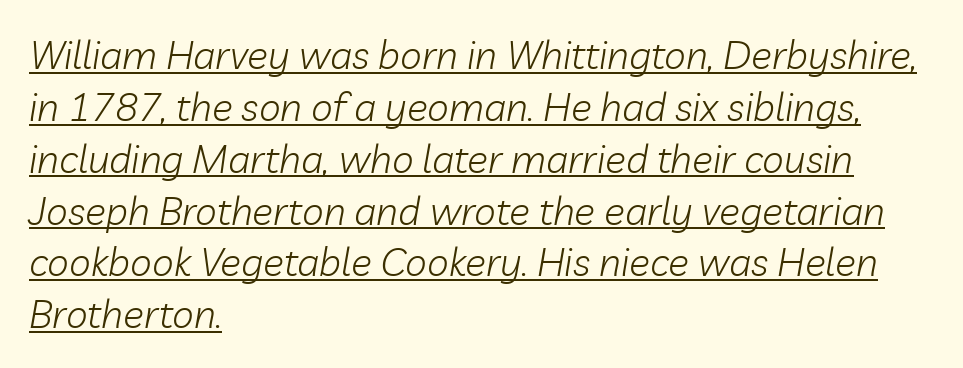
{"italic": "yes", "lean": "right", "slant_degrees": 10, "bold": "no", "weight": "light", "width": "normal", "stroke_contrast": "low", "x_height": "medium", "monospaced": "no", "underline": "yes", "align": "left", "line_spacing": "normal", "line_spacing_ratio": 1.33, "letter_spacing": "normal", "letter_spacing_em": 0.0, "glyph_px": 39}
